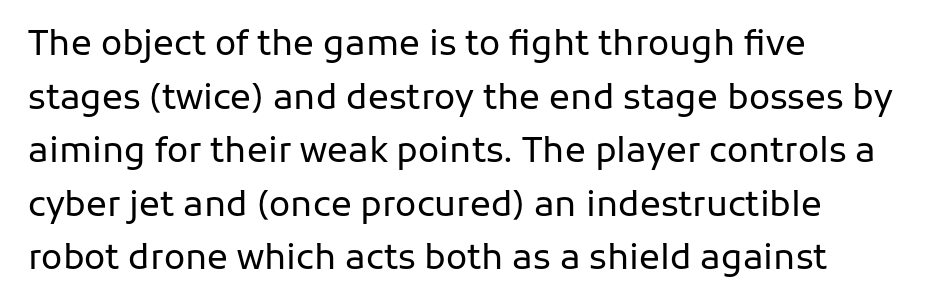
{"serif": "no", "italic": "no", "bold": "no", "weight": "regular", "width": "normal", "stroke_contrast": "low", "x_height": "medium", "monospaced": "no", "underline": "no", "align": "left", "line_spacing": "normal", "line_spacing_ratio": 1.53, "letter_spacing": "normal", "letter_spacing_em": 0.0, "glyph_px": 35}
